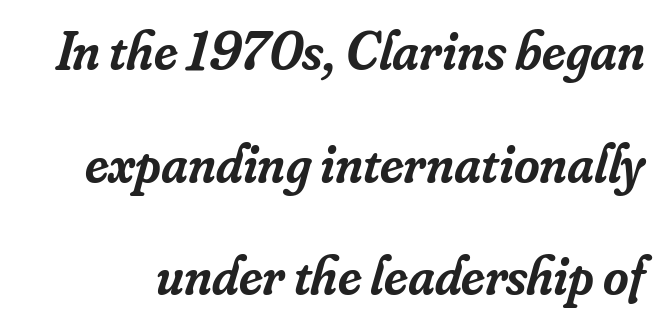
The type is set solid horizontally, with unmodified tracking. Interline gaps are noticeably wide in this sample. The sample has been set in demibold, a notch under bold. The axis of the letterforms is tilted away from vertical. The glyphs in this specimen are seriffed.
